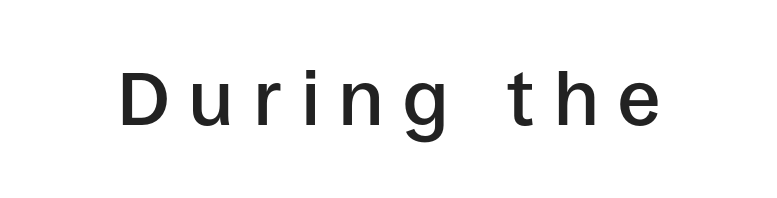
Honestly, the letter spacing is so wide it's the main thing you notice. Note the varied advance widths — an 'i' is clearly narrower than an 'm'. Is this a sans? Yes — the strokes have no serifs. The space beneath each line is pristine and unruled.
